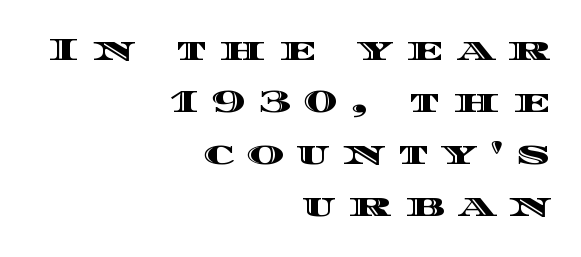
{"italic": "no", "width": "wide", "x_height": "large", "monospaced": "no", "underline": "no", "align": "right", "line_spacing": "normal", "line_spacing_ratio": 1.63, "letter_spacing": "wide", "letter_spacing_em": 0.4, "glyph_px": 32}
